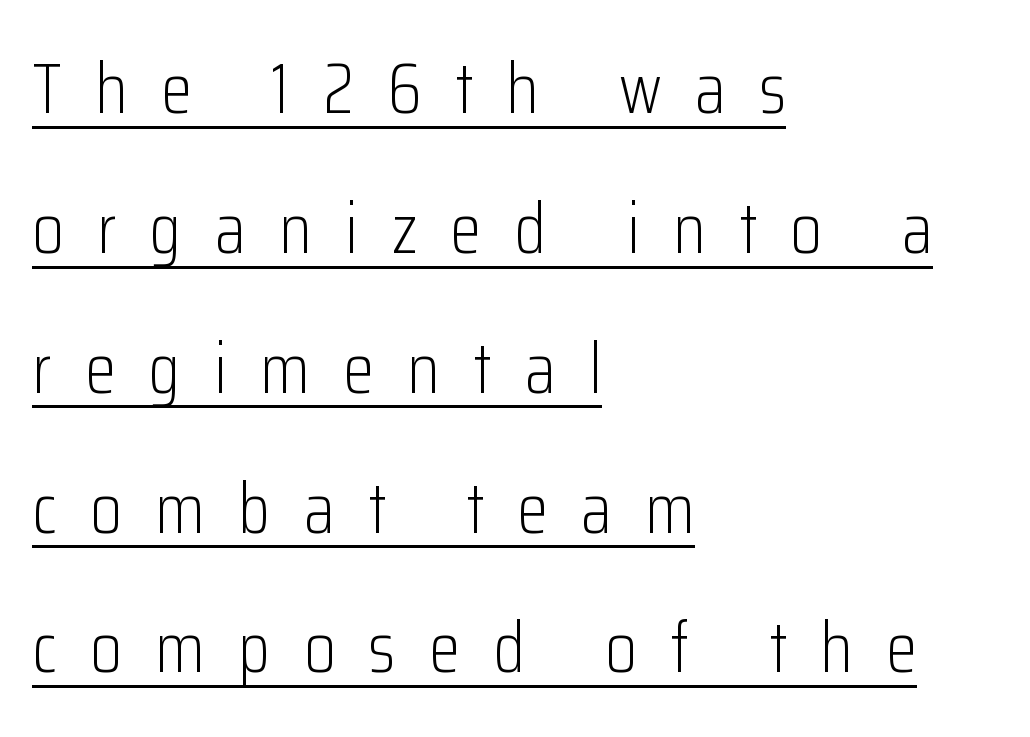
{"serif": "no", "italic": "no", "bold": "no", "weight": "light", "width": "condensed", "stroke_contrast": "low", "x_height": "medium", "monospaced": "no", "underline": "yes", "align": "left", "line_spacing": "loose", "line_spacing_ratio": 1.97, "letter_spacing": "wide", "letter_spacing_em": 0.47, "glyph_px": 71}
